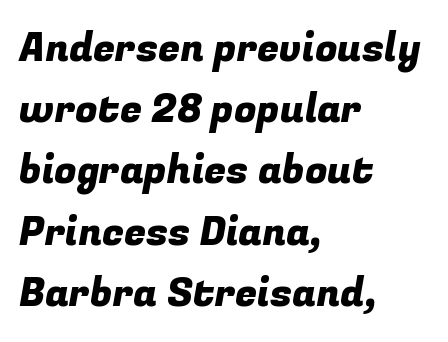
{"serif": "no", "width": "normal", "stroke_contrast": "low", "x_height": "medium", "monospaced": "no", "underline": "no", "align": "left", "line_spacing": "normal", "line_spacing_ratio": 1.53, "letter_spacing": "normal", "letter_spacing_em": 0.0, "glyph_px": 40}
